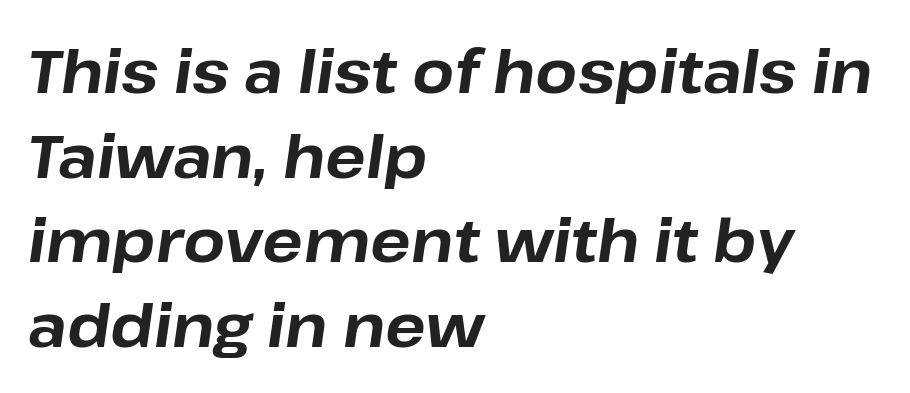
{"italic": "yes", "lean": "right", "slant_degrees": 8, "bold": "yes", "weight": "bold", "width": "normal", "stroke_contrast": "low", "x_height": "medium", "monospaced": "no", "underline": "no", "align": "left", "line_spacing": "normal", "line_spacing_ratio": 1.41, "letter_spacing": "normal", "letter_spacing_em": 0.0, "glyph_px": 60}
